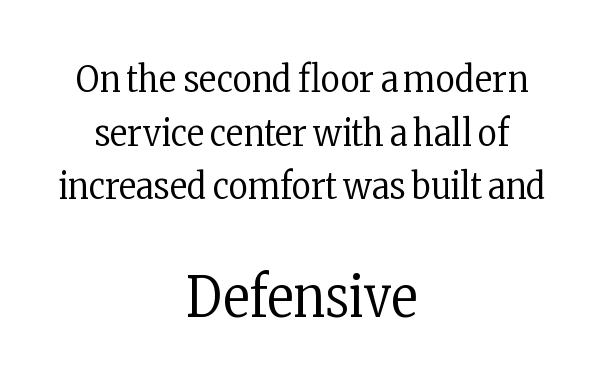
The image shows 56 px regular-weight, condensed serif type, upright; set centered, normal line spacing (1.45x), normal letter spacing, not underlined; the second (bottom) block is 1.51x larger; low stroke contrast and a medium x-height.
